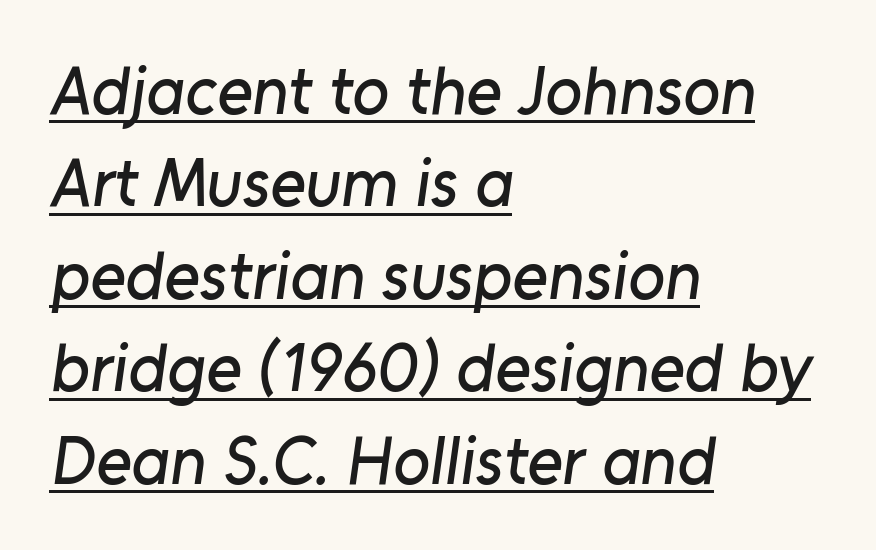
{"serif": "no", "width": "normal", "stroke_contrast": "low", "x_height": "medium", "monospaced": "no", "underline": "yes", "align": "left", "line_spacing": "normal", "line_spacing_ratio": 1.36, "letter_spacing": "normal", "letter_spacing_em": 0.0, "glyph_px": 68}
